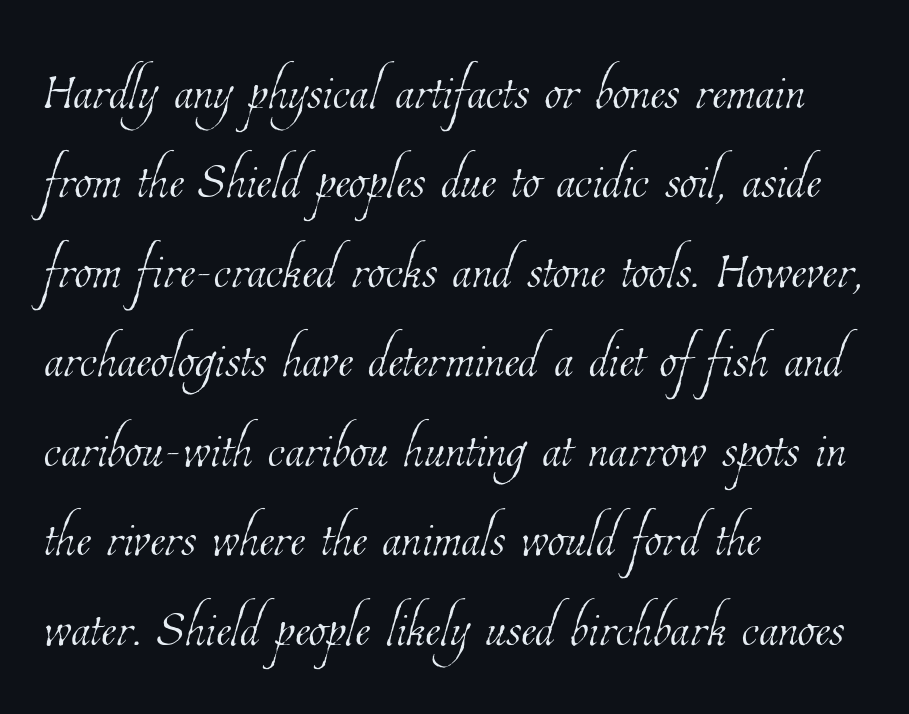
{"bold": "no", "weight": "thin", "width": "condensed", "stroke_contrast": "low", "x_height": "medium", "monospaced": "no", "underline": "no", "align": "left", "line_spacing": "normal", "line_spacing_ratio": 1.26, "letter_spacing": "normal", "letter_spacing_em": 0.0, "glyph_px": 71}
